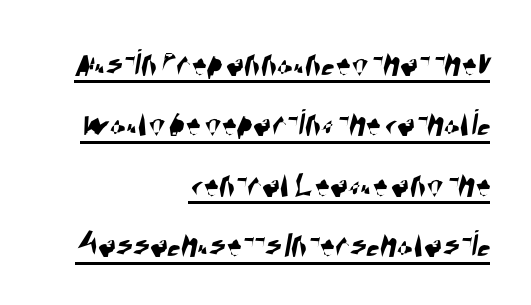
Q: Is the typeface a serif or a sans-serif typeface? A: Sans-serif.
Q: Is the text underlined? A: Yes.
Q: How is the paragraph aligned? A: Right-aligned.
Q: Is the spacing between letters normal or unusually wide? A: Normal.
Q: Is the spacing between lines tight, normal or loose? A: Normal.
Q: Width (condensed, normal, or wide)? A: Condensed.
Q: Stroke contrast? A: High.
Q: x-height? A: Large.
Q: Monospaced? A: No.
